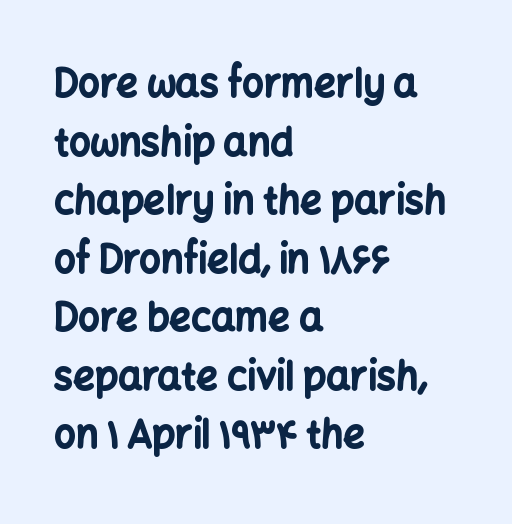
Is there much room between lines? A standard amount, neither cramped nor airy. The letterforms sit shoulder to shoulder at normal distance. The zone under the glyphs is completely vacant. When letters stand straight like this, we call the style roman or upright. Heft: maximum for text — a bold.
